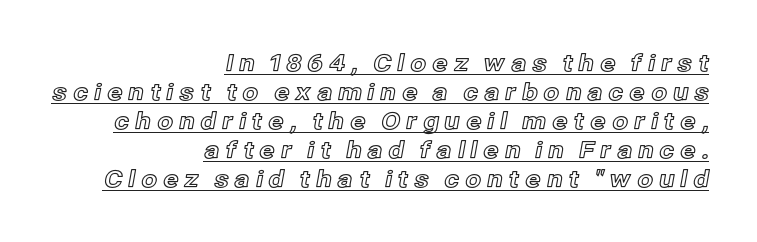
{"underline": "yes", "align": "right", "line_spacing": "normal", "line_spacing_ratio": 1.26, "letter_spacing": "wide", "letter_spacing_em": 0.24, "glyph_px": 23}
